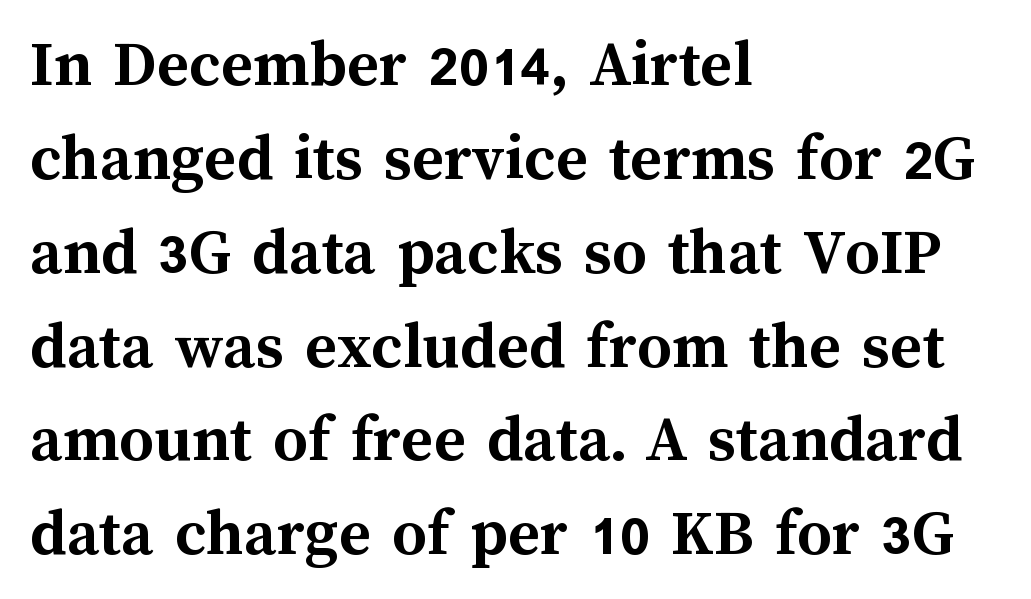
{"italic": "no", "bold": "yes", "weight": "semibold", "width": "normal", "stroke_contrast": "medium", "x_height": "medium", "monospaced": "no", "underline": "no", "align": "left", "line_spacing": "normal", "line_spacing_ratio": 1.38, "letter_spacing": "normal", "letter_spacing_em": 0.0, "glyph_px": 68}
